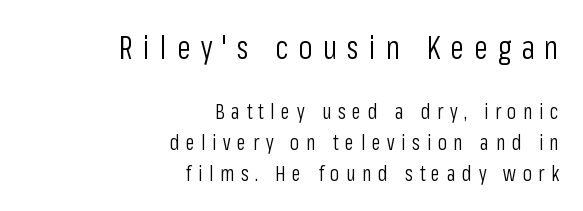
Just letters on the line, the space beneath them empty. Honestly, the letter spacing is so wide it's the main thing you notice. This rendering uses right alignment, leaving the left contour irregular. The passage shown is not bold in any degree. Does the lettering tilt? It doesn't — this is upright. How would I describe the line gaps? Plain and ordinary.
